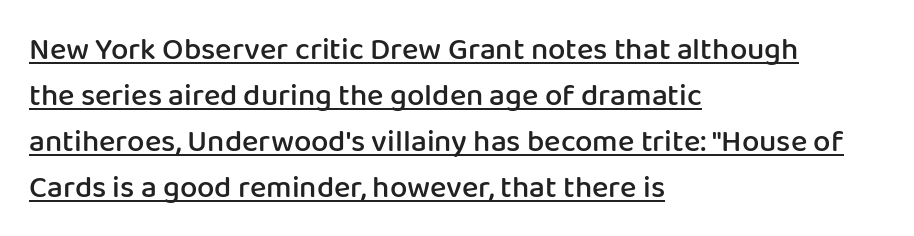
{"serif": "no", "italic": "no", "bold": "semi", "weight": "semibold", "width": "normal", "stroke_contrast": "low", "x_height": "medium", "monospaced": "no", "underline": "yes", "align": "left", "line_spacing": "normal", "line_spacing_ratio": 1.48, "letter_spacing": "normal", "letter_spacing_em": 0.0, "glyph_px": 31}
